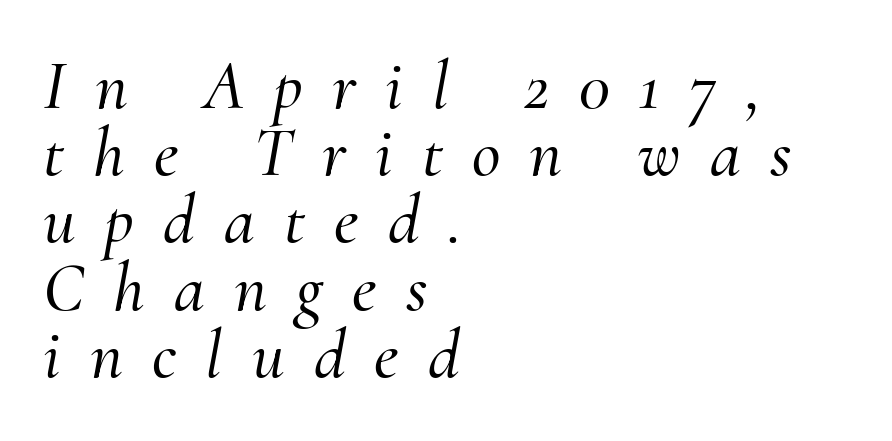
Q: Is the text italic (slanted)? A: Yes, it leans right by about 10 degrees.
Q: Is the typeface a serif or a sans-serif typeface? A: Serif.
Q: Is the text underlined? A: No.
Q: How is the paragraph aligned? A: Left-aligned.
Q: Is the spacing between letters normal or unusually wide? A: Unusually wide.
Q: Is the spacing between lines tight, normal or loose? A: Tight.
Q: Width (condensed, normal, or wide)? A: Normal.
Q: Stroke contrast? A: Medium.
Q: x-height? A: Small.
Q: Monospaced? A: No.
